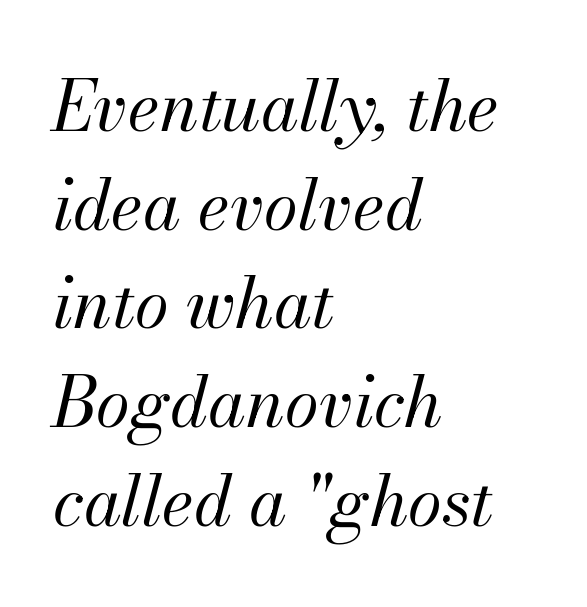
Q: Is the text bold? A: No.
Q: Is the text italic (slanted)? A: Yes, it leans right by about 13 degrees.
Q: Is the text underlined? A: No.
Q: How is the paragraph aligned? A: Left-aligned.
Q: Is the spacing between letters normal or unusually wide? A: Normal.
Q: Is the spacing between lines tight, normal or loose? A: Normal.
Q: Width (condensed, normal, or wide)? A: Normal.
Q: Stroke contrast? A: Medium.
Q: x-height? A: Small.
Q: Monospaced? A: No.
